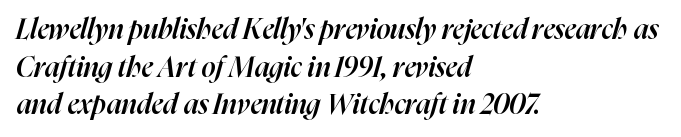
{"italic": "yes", "lean": "right", "slant_degrees": 16, "bold": "semi", "weight": "semibold", "width": "normal", "stroke_contrast": "high", "x_height": "medium", "monospaced": "no", "underline": "no", "align": "left", "line_spacing": "normal", "line_spacing_ratio": 1.34, "letter_spacing": "normal", "letter_spacing_em": 0.0, "glyph_px": 28}
